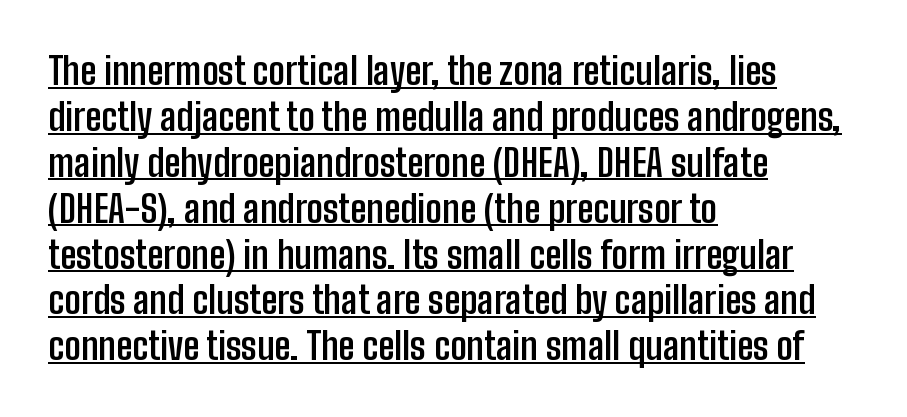
Q: Is the text bold? A: Yes.
Q: Is the text italic (slanted)? A: No, it is upright.
Q: Is the typeface a serif or a sans-serif typeface? A: Sans-serif.
Q: Is the text underlined? A: Yes.
Q: How is the paragraph aligned? A: Left-aligned.
Q: Is the spacing between letters normal or unusually wide? A: Normal.
Q: Width (condensed, normal, or wide)? A: Condensed.
Q: Stroke contrast? A: Low.
Q: x-height? A: Medium.
Q: Monospaced? A: No.
